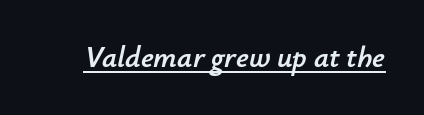
{"italic": "yes", "lean": "right", "slant_degrees": 12, "width": "normal", "stroke_contrast": "low", "x_height": "small", "monospaced": "no", "underline": "yes", "letter_spacing": "normal", "letter_spacing_em": 0.0, "glyph_px": 30}
